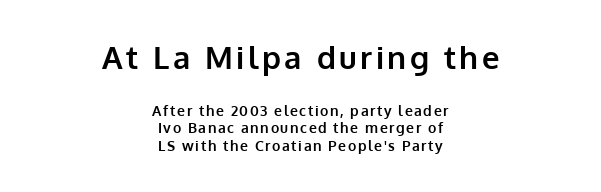
Q: Is the text bold? A: Yes.
Q: Is the text italic (slanted)? A: No, it is upright.
Q: Is the typeface a serif or a sans-serif typeface? A: Sans-serif.
Q: Is the text underlined? A: No.
Q: How is the paragraph aligned? A: Centered.
Q: Is the spacing between lines tight, normal or loose? A: Normal.
Q: Which block of text is set in a larger size, the first (top) or the second (bottom)? A: The first (top) one.
Q: Width (condensed, normal, or wide)? A: Normal.
Q: Stroke contrast? A: Low.
Q: x-height? A: Medium.
Q: Monospaced? A: No.
